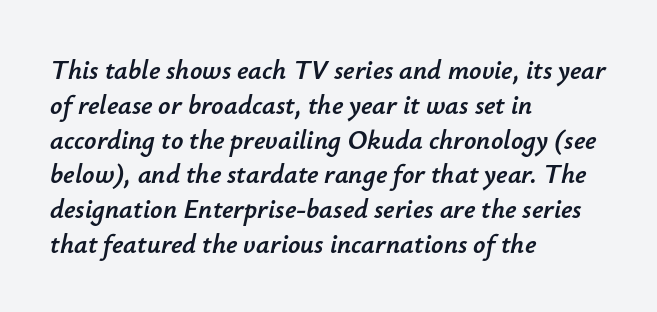
Q: Is the text italic (slanted)? A: Yes, it leans right by about 12 degrees.
Q: Is the text underlined? A: No.
Q: How is the paragraph aligned? A: Left-aligned.
Q: Is the spacing between letters normal or unusually wide? A: Normal.
Q: Is the spacing between lines tight, normal or loose? A: Normal.
